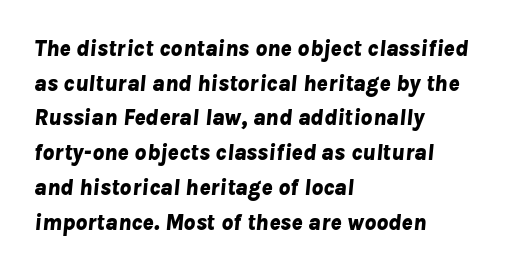
The image shows 23 px bold type, italic (leaning right); set left-aligned, normal line spacing (1.51x), normal letter spacing, not underlined.
